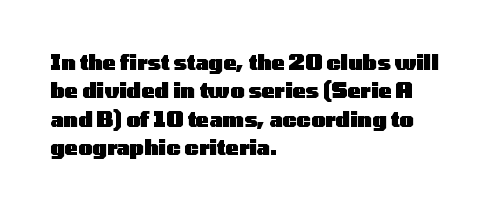
Has an underline been added? It has not. Here the glyphs are tracked normally, forming tight word shapes. Compared with typical paragraphs, the rows here are spaced about the same. The characters look thick and weighty, a clear bold.
